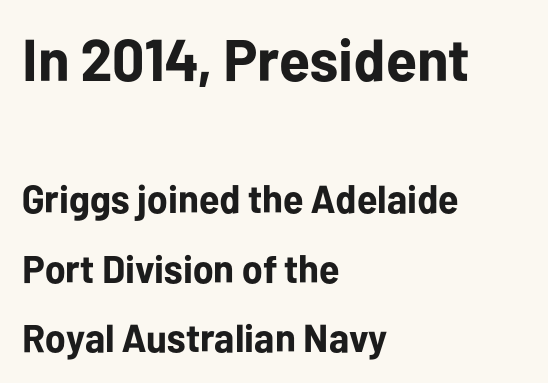
The image shows 59 px bold sans-serif type, upright; set left-aligned, line spacing 1.78x, normal letter spacing, not underlined; the first (top) block is 1.51x larger; low stroke contrast and a medium x-height.
